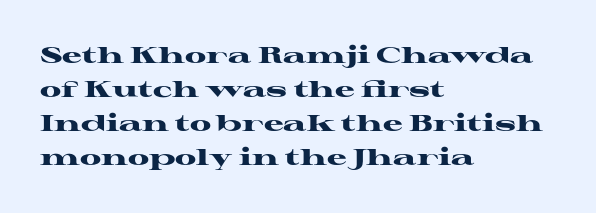
The image shows 22 px bold type, upright; set left-aligned, normal line spacing (1.54x), normal letter spacing, not underlined.
